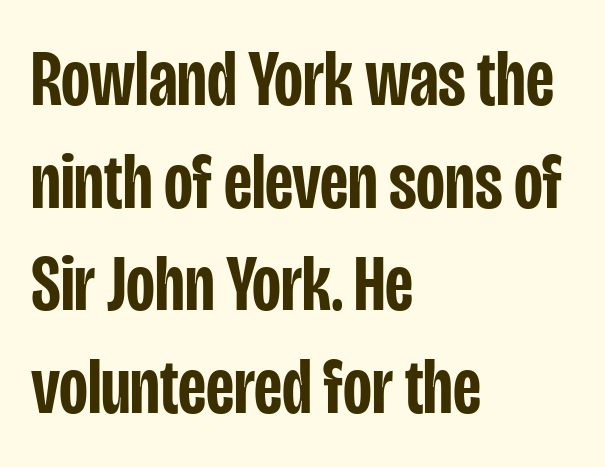
{"serif": "no", "italic": "no", "bold": "semi", "weight": "semibold", "width": "condensed", "stroke_contrast": "low", "x_height": "large", "monospaced": "no", "underline": "no", "align": "left", "line_spacing": "normal", "line_spacing_ratio": 1.3, "letter_spacing": "normal", "letter_spacing_em": 0.0, "glyph_px": 79}
